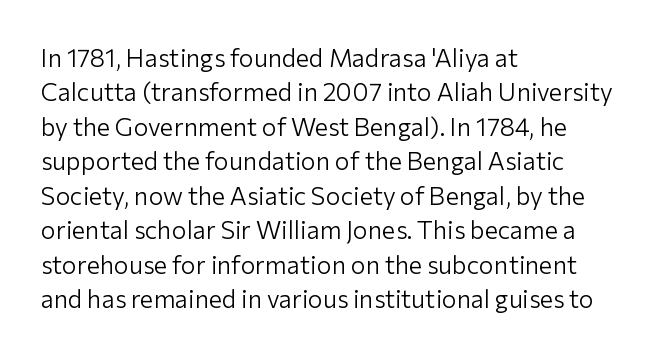
Q: Is the text bold? A: No.
Q: Is the text italic (slanted)? A: No, it is upright.
Q: Is the text underlined? A: No.
Q: How is the paragraph aligned? A: Left-aligned.
Q: Is the spacing between letters normal or unusually wide? A: Normal.
Q: Is the spacing between lines tight, normal or loose? A: Normal.
